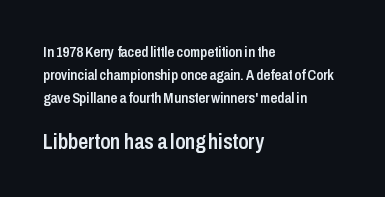
{"italic": "no", "bold": "semi", "underline": "no", "align": "left", "line_spacing": "normal", "line_spacing_ratio": 1.52, "letter_spacing": "normal", "letter_spacing_em": 0.0, "larger_block": "second", "size_ratio": 1.47, "glyph_px": 22}
